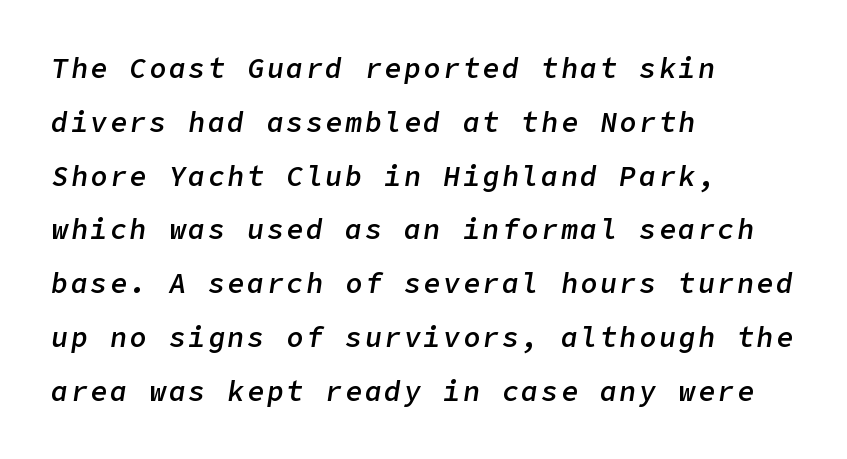
{"italic": "yes", "lean": "right", "slant_degrees": 9, "bold": "semi", "weight": "semibold", "width": "normal", "stroke_contrast": "low", "x_height": "medium", "underline": "no", "align": "left", "line_spacing": "loose", "line_spacing_ratio": 1.92, "glyph_px": 28}
